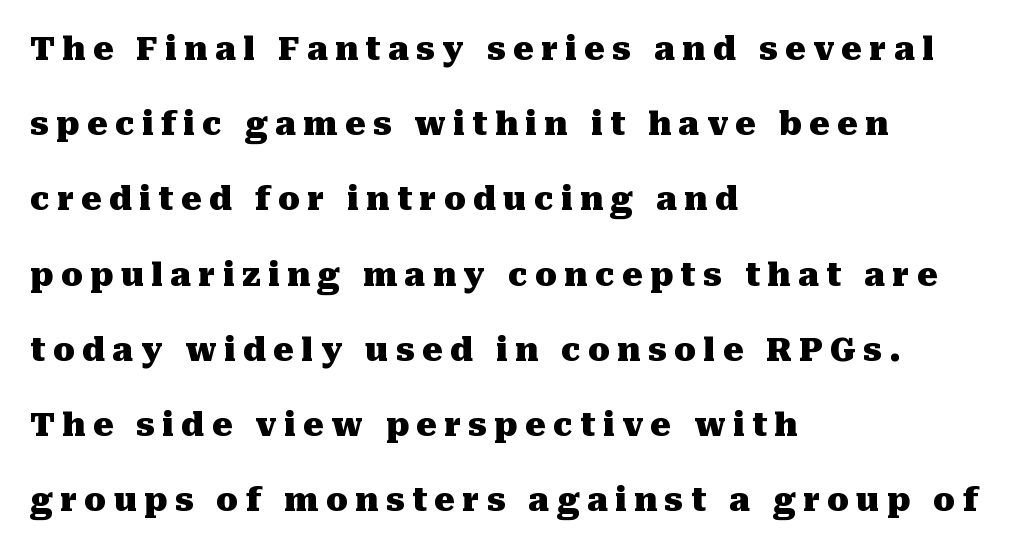
Q: Is the text bold? A: Yes.
Q: Is the text italic (slanted)? A: No, it is upright.
Q: Is the typeface a serif or a sans-serif typeface? A: Serif.
Q: Is the text underlined? A: No.
Q: How is the paragraph aligned? A: Left-aligned.
Q: Is the spacing between letters normal or unusually wide? A: Unusually wide.
Q: Is the spacing between lines tight, normal or loose? A: Loose.
Q: Width (condensed, normal, or wide)? A: Normal.
Q: Stroke contrast? A: Medium.
Q: x-height? A: Medium.
Q: Monospaced? A: No.
